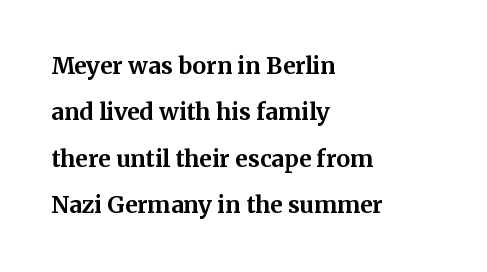
The image shows 23 px bold type, upright; set left-aligned, loose line spacing (2.02x), normal letter spacing, not underlined.
